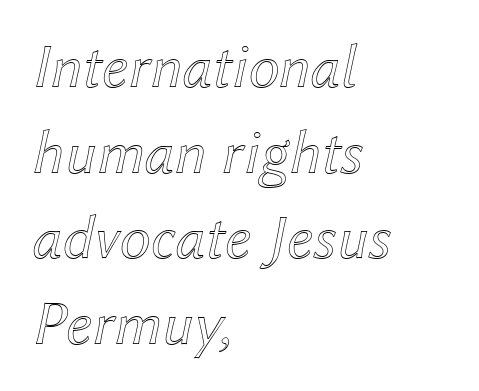
The image shows 63 px text type, italic (leaning right); set left-aligned, normal line spacing (1.36x), normal letter spacing, not underlined; a medium x-height.
